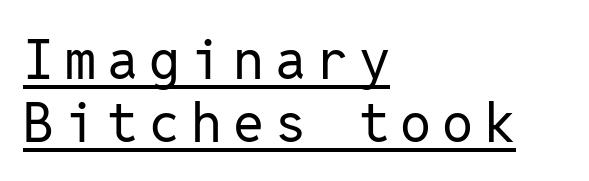
{"serif": "no", "italic": "no", "bold": "no", "weight": "regular", "width": "normal", "stroke_contrast": "low", "x_height": "medium", "monospaced": "yes", "underline": "yes", "align": "left", "line_spacing": "tight", "line_spacing_ratio": 1.14, "letter_spacing": "wide", "letter_spacing_em": 0.2, "glyph_px": 55}
